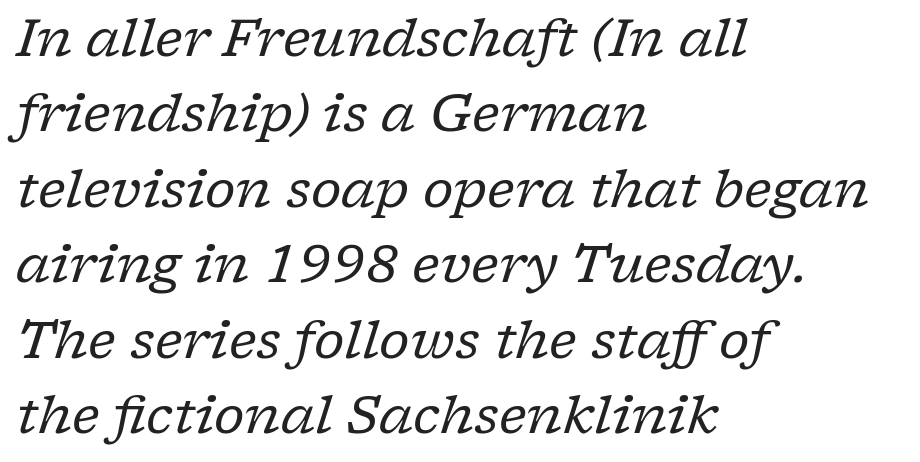
{"serif": "yes", "italic": "yes", "lean": "right", "slant_degrees": 17, "bold": "no", "weight": "regular", "width": "normal", "stroke_contrast": "low", "x_height": "medium", "monospaced": "no", "underline": "no", "align": "left", "line_spacing": "normal", "line_spacing_ratio": 1.45, "letter_spacing": "normal", "letter_spacing_em": 0.0, "glyph_px": 52}
